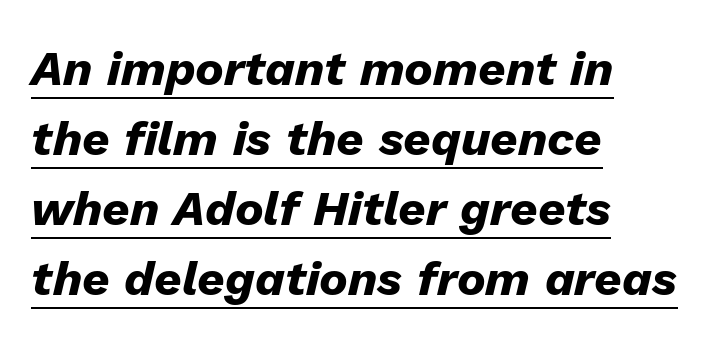
The image shows 48 px heavy type, italic (leaning right); set left-aligned, normal line spacing (1.46x), normal letter spacing, underlined; low stroke contrast and a medium x-height.
